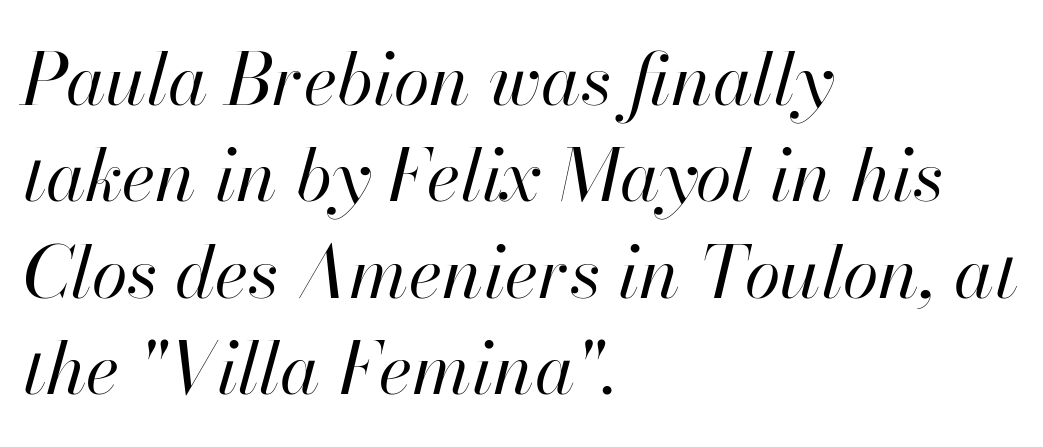
{"italic": "yes", "lean": "right", "slant_degrees": 13, "bold": "no", "weight": "regular", "width": "normal", "stroke_contrast": "high", "x_height": "small", "monospaced": "no", "underline": "no", "align": "left", "line_spacing": "normal", "line_spacing_ratio": 1.32, "letter_spacing": "normal", "letter_spacing_em": 0.0, "glyph_px": 73}
